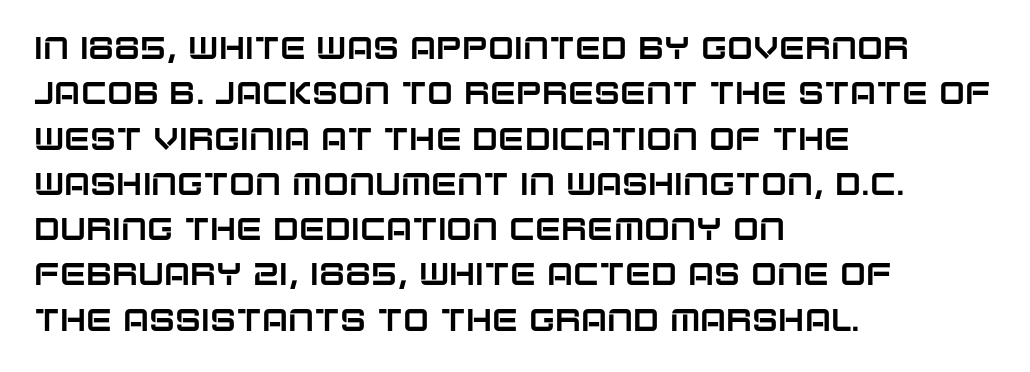
Q: Is the text italic (slanted)? A: No, it is upright.
Q: Is the typeface a serif or a sans-serif typeface? A: Sans-serif.
Q: Is the text underlined? A: No.
Q: How is the paragraph aligned? A: Left-aligned.
Q: Is the spacing between letters normal or unusually wide? A: Normal.
Q: Is the spacing between lines tight, normal or loose? A: Normal.
Q: Width (condensed, normal, or wide)? A: Normal.
Q: Stroke contrast? A: Low.
Q: x-height? A: Large.
Q: Monospaced? A: No.
